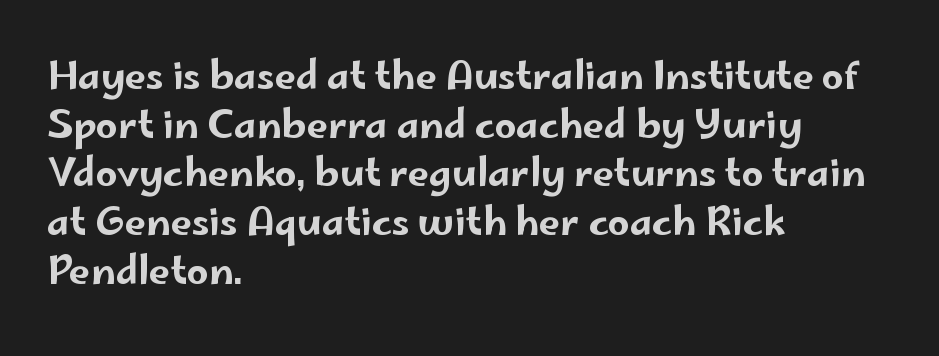
The letters advance in unequal steps, a hallmark of proportional type. These lines are set flush left with a ragged right edge. The gaps between neighbouring characters are ordinary and unremarkable. Leading matches the norm, producing a regular column. Posture: straight, roman, zero tilt. The rendering shows plain stroke endings on the letterforms — a sans-serif design.
